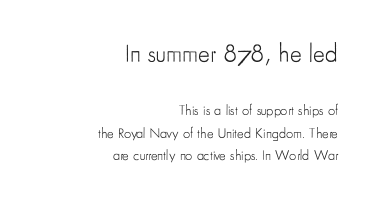
Leftover space on each line is placed entirely before the opening word. Characters follow at the spacing the type designer built in. Descender tails drop into unmarked territory. If you measured baseline to baseline, you'd find a middling distance. Does the bottom block carry the larger type? No, the top block does. Nothing heavy about these letters — not bold at all.
